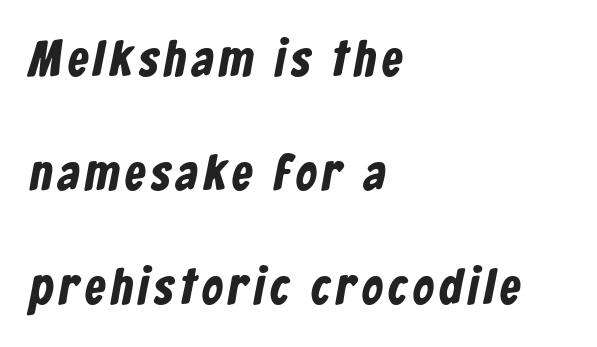
Is the block centered? No — it sits flush against the left margin. A typesetter would call this proportional, since set widths differ per character. Bare-footed words on every line. This rendering employs a face without finishing strokes, i.e., a sans-serif. A full-strength bold gives these letters their thick strokes.
